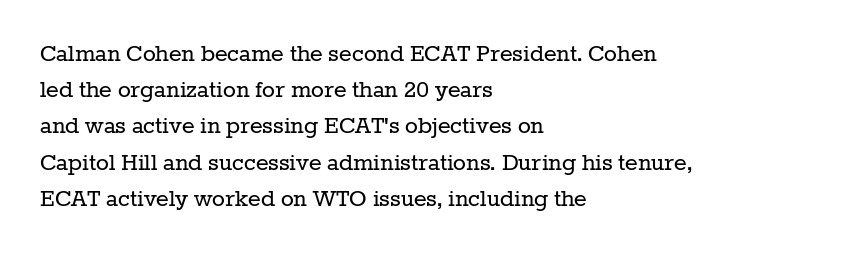
The image shows 27 px text type, upright; set left-aligned, normal line spacing (1.34x), normal letter spacing, not underlined.
